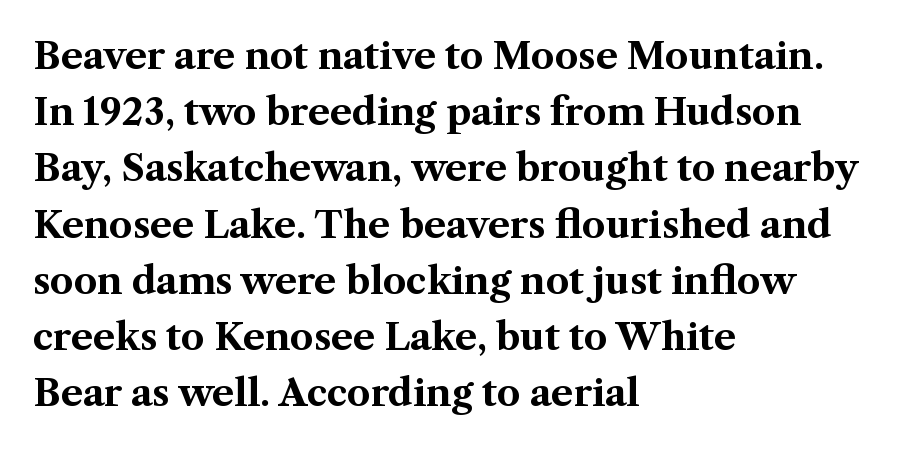
Horizontally, the lines are justified to the leading edge only. Spacing verdict: proportional, widths tailored to each character. Look at the stroke-to-counter ratio: heavy, a bold. There is no visible air inserted between adjacent glyphs.
